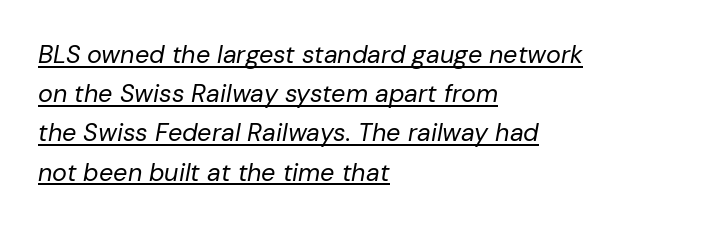
{"italic": "yes", "lean": "right", "slant_degrees": 10, "bold": "no", "underline": "yes", "align": "left", "line_spacing": "normal", "line_spacing_ratio": 1.57, "letter_spacing": "normal", "letter_spacing_em": 0.0, "glyph_px": 25}
